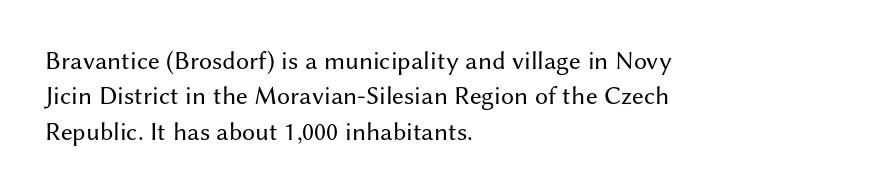
The image shows 26 px text type, upright; set left-aligned, normal line spacing (1.36x), normal letter spacing, not underlined.
